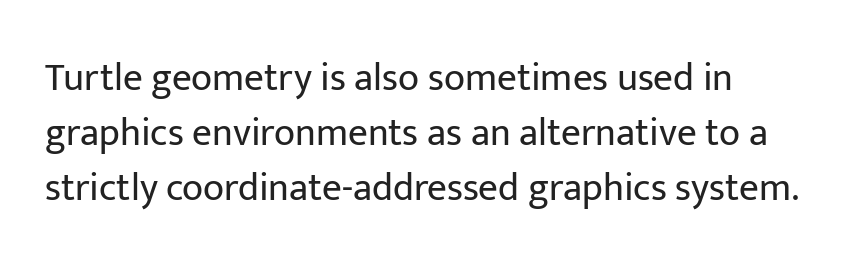
How are the letters spaced? Ordinarily, with no added tracking. The weight tops out at a normal text grade. Line beginnings align vertically; line endings do not. These lines are composed in type without serifs. Plain, unruled lines of type.
